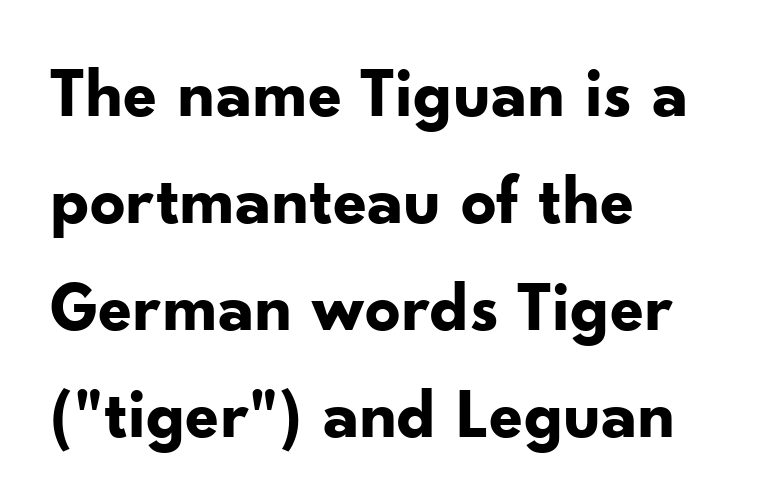
{"serif": "no", "italic": "no", "bold": "yes", "weight": "bold", "width": "normal", "stroke_contrast": "low", "x_height": "small", "monospaced": "no", "underline": "no", "align": "left", "line_spacing": "normal", "line_spacing_ratio": 1.53, "letter_spacing": "normal", "letter_spacing_em": 0.0, "glyph_px": 70}
